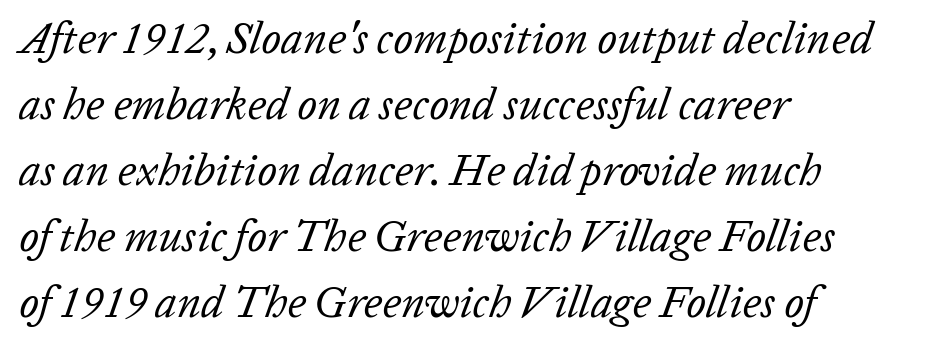
The image shows 44 px regular-weight type, italic (leaning right); set left-aligned, normal line spacing (1.5x), normal letter spacing, not underlined; low stroke contrast and a medium x-height.
